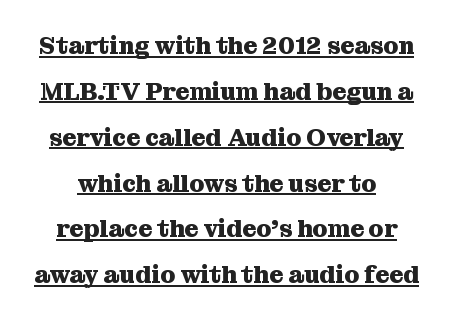
Look at the tracking — it's just the regular setting, nothing added. Honestly, the underline is the first thing you notice here. The typography opts for an upright posture over an oblique one. If you measured baseline to baseline, you'd find a long distance.
